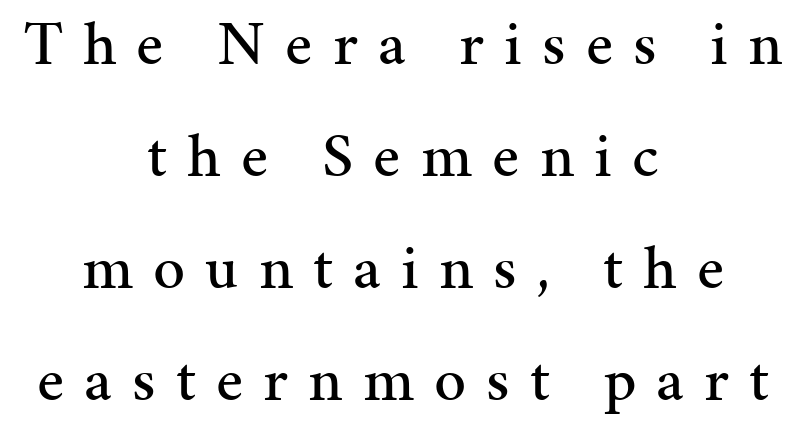
You can tell from the footed stems that serif type was used. Glyph-to-glyph distance is far greater than everyday printed text. This is roman type, the default non-slanted kind. The letters advance in unequal steps, a hallmark of proportional type.
